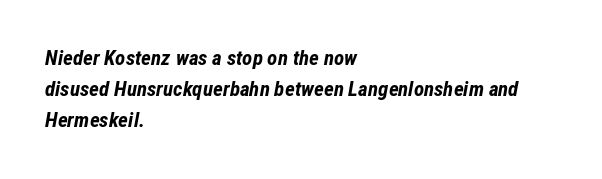
The image shows 21 px bold type, italic (leaning right); set left-aligned, normal line spacing (1.48x), normal letter spacing, not underlined.
